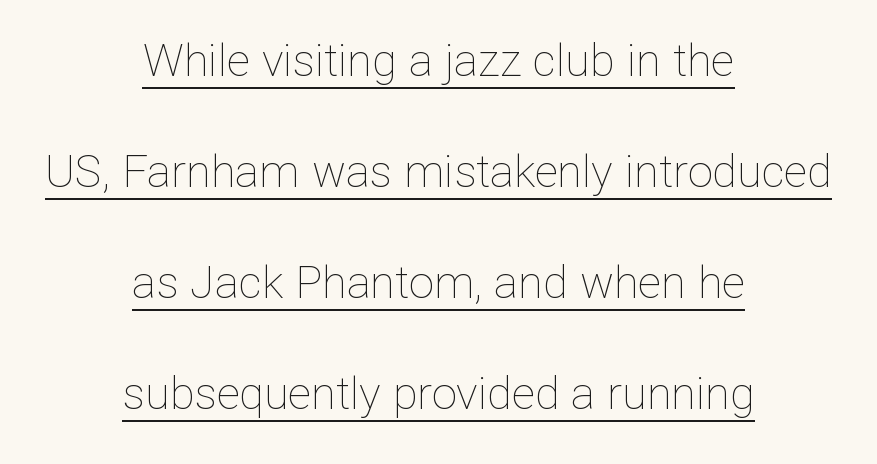
Q: Is the text bold? A: No.
Q: Is the text italic (slanted)? A: No, it is upright.
Q: Is the text underlined? A: Yes.
Q: How is the paragraph aligned? A: Centered.
Q: Is the spacing between letters normal or unusually wide? A: Normal.
Q: Is the spacing between lines tight, normal or loose? A: Loose.
Q: Width (condensed, normal, or wide)? A: Normal.
Q: Stroke contrast? A: Low.
Q: x-height? A: Medium.
Q: Monospaced? A: No.
